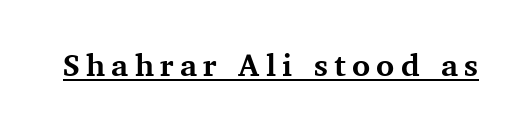
The image shows 31 px bold serif type, upright; set unusually wide letter spacing (+0.2 em), underlined; medium stroke contrast and a medium x-height.
